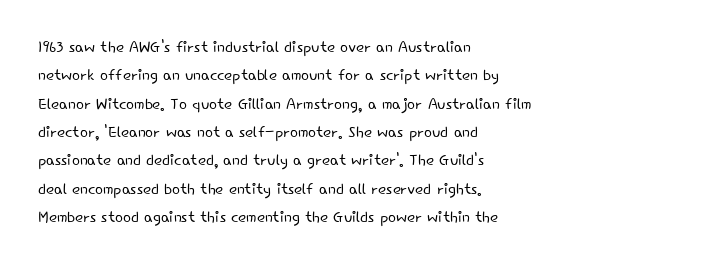
{"italic": "no", "bold": "no", "underline": "no", "align": "left", "line_spacing": "normal", "line_spacing_ratio": 1.35, "letter_spacing": "normal", "letter_spacing_em": 0.0, "glyph_px": 21}
